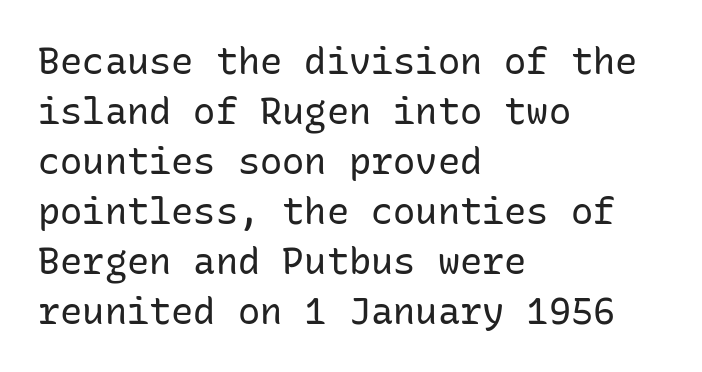
Q: Is the text bold? A: No.
Q: Is the text italic (slanted)? A: No, it is upright.
Q: Is the typeface a serif or a sans-serif typeface? A: Sans-serif.
Q: Is the text underlined? A: No.
Q: How is the paragraph aligned? A: Left-aligned.
Q: Is the spacing between letters normal or unusually wide? A: Normal.
Q: Is the spacing between lines tight, normal or loose? A: Normal.
Q: Width (condensed, normal, or wide)? A: Normal.
Q: Stroke contrast? A: Low.
Q: x-height? A: Medium.
Q: Monospaced? A: Yes.
